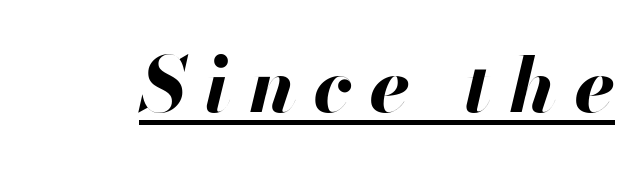
Q: Is the text bold? A: Yes.
Q: Is the text italic (slanted)? A: Yes, it leans right by about 13 degrees.
Q: Is the text underlined? A: Yes.
Q: Is the spacing between letters normal or unusually wide? A: Unusually wide.
Q: Width (condensed, normal, or wide)? A: Normal.
Q: Stroke contrast? A: High.
Q: x-height? A: Small.
Q: Monospaced? A: No.
